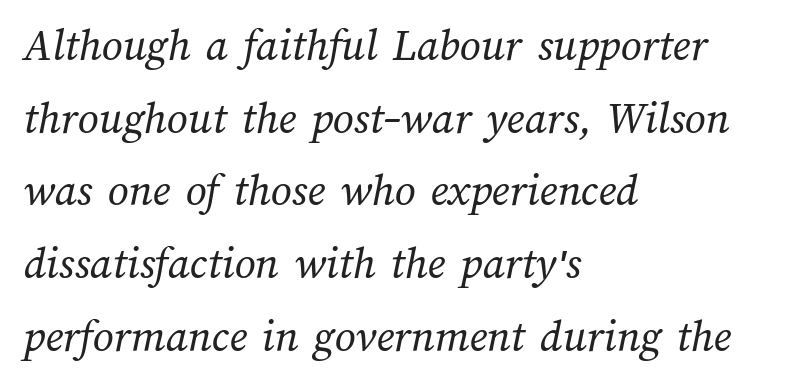
Stems here are at most as thick as an everyday book face. Spacing verdict: proportional, widths tailored to each character. If you drew a ruler down the left edge, every line would touch it. A typesetter would call this leading conventional body-copy spacing. Anything drawn beneath the words? Only blank space.
